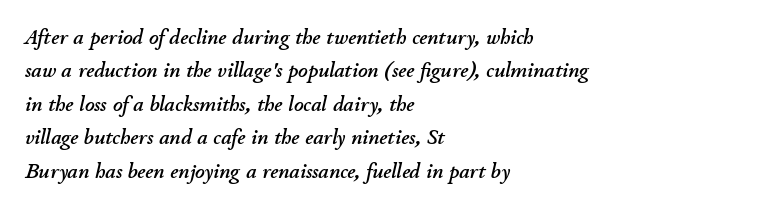
Q: Is the text italic (slanted)? A: Yes, it leans right by about 11 degrees.
Q: Is the text underlined? A: No.
Q: How is the paragraph aligned? A: Left-aligned.
Q: Is the spacing between letters normal or unusually wide? A: Normal.
Q: Is the spacing between lines tight, normal or loose? A: Normal.
